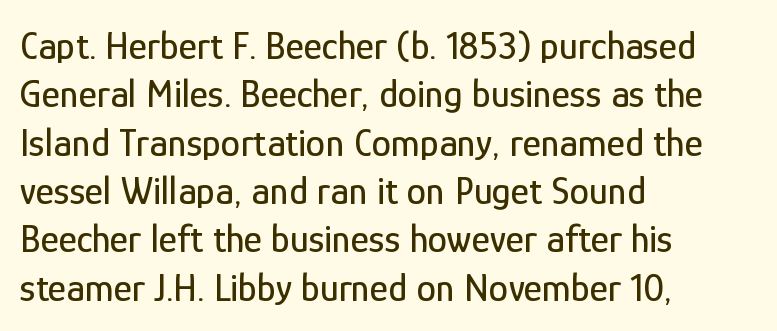
{"serif": "no", "italic": "no", "width": "condensed", "stroke_contrast": "low", "x_height": "medium", "monospaced": "no", "underline": "no", "align": "left", "line_spacing_ratio": 1.24, "letter_spacing": "normal", "letter_spacing_em": 0.0, "glyph_px": 39}
